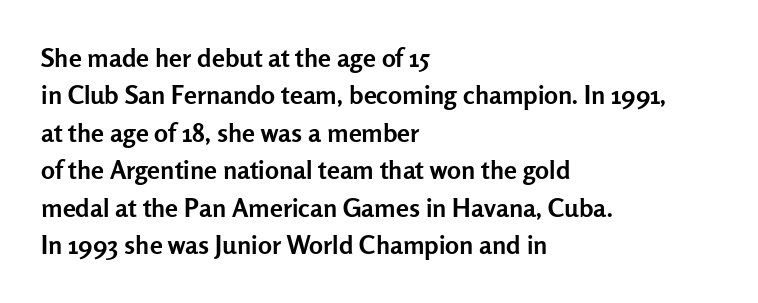
The image shows 26 px bold type, upright; set left-aligned, normal line spacing (1.44x), normal letter spacing, not underlined.
